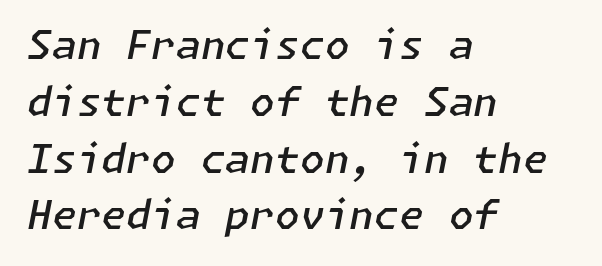
{"italic": "yes", "lean": "right", "slant_degrees": 11, "bold": "semi", "weight": "semibold", "width": "normal", "stroke_contrast": "low", "x_height": "medium", "underline": "no", "align": "left", "line_spacing": "normal", "line_spacing_ratio": 1.42, "letter_spacing": "normal", "letter_spacing_em": 0.0, "glyph_px": 40}
